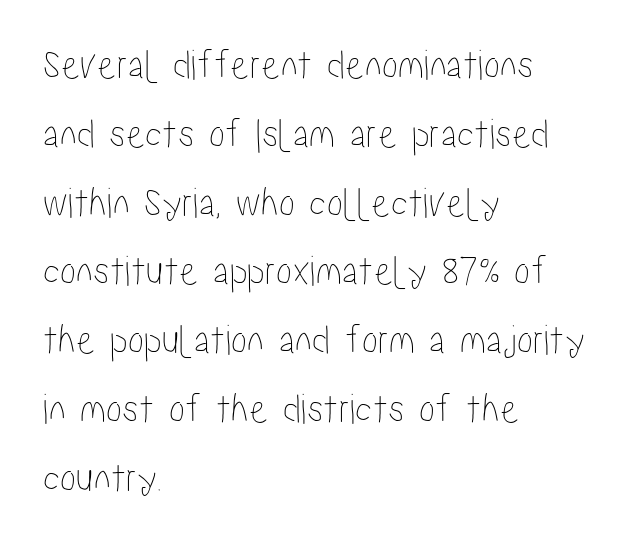
{"italic": "no", "width": "condensed", "stroke_contrast": "low", "x_height": "medium", "monospaced": "no", "underline": "no", "align": "left", "line_spacing": "normal", "line_spacing_ratio": 1.6, "letter_spacing": "normal", "letter_spacing_em": 0.0, "glyph_px": 43}
